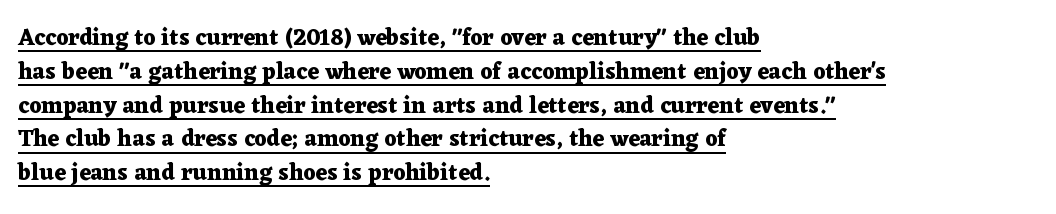
The image shows 23 px bold type, upright; set left-aligned, normal line spacing (1.47x), normal letter spacing, underlined.
